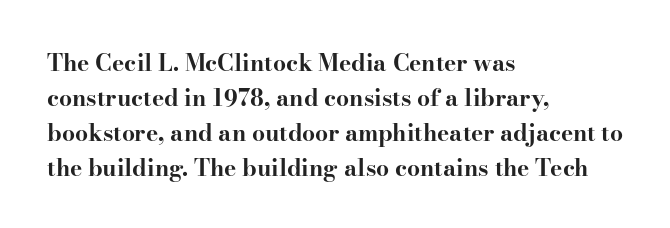
The image shows 23 px bold type, upright; set left-aligned, normal line spacing (1.52x), normal letter spacing, not underlined.
